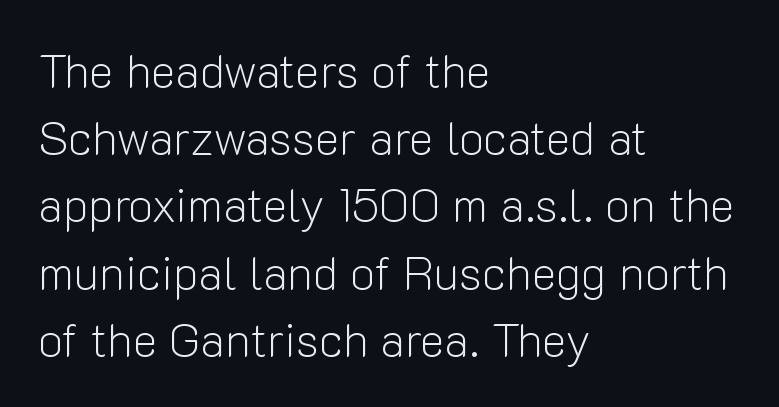
The image shows 47 px light sans-serif type, upright; set left-aligned, normal line spacing (1.43x), normal letter spacing, not underlined; low stroke contrast and a medium x-height.
